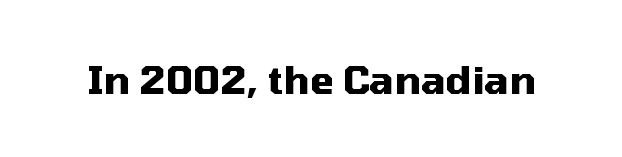
Q: Is the text bold? A: Yes.
Q: Is the text italic (slanted)? A: No, it is upright.
Q: Is the typeface a serif or a sans-serif typeface? A: Sans-serif.
Q: Is the text underlined? A: No.
Q: Is the spacing between letters normal or unusually wide? A: Normal.
Q: Width (condensed, normal, or wide)? A: Normal.
Q: Stroke contrast? A: Medium.
Q: x-height? A: Medium.
Q: Monospaced? A: No.
